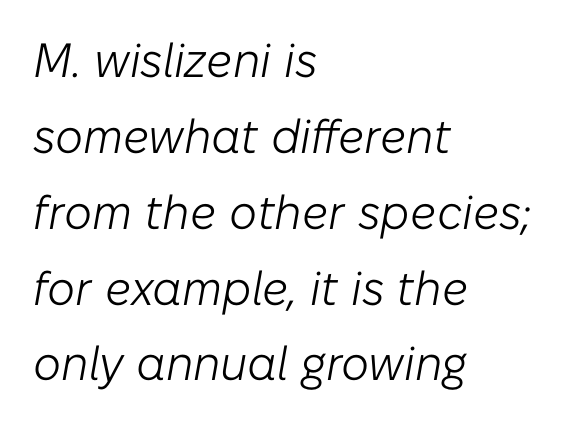
Which margin do the lines hug? The left one — the right edge is uneven. The gap between lines stays unmarked. These lines were composed using italics. Honestly, the row spacing looks completely unremarkable. The strokes are not fattened; the text isn't bold.
